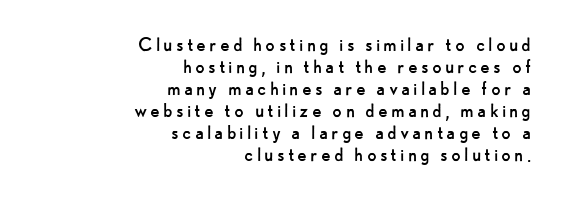
Q: Is the text bold? A: No.
Q: Is the text italic (slanted)? A: No, it is upright.
Q: Is the text underlined? A: No.
Q: How is the paragraph aligned? A: Right-aligned.
Q: Is the spacing between lines tight, normal or loose? A: Tight.
